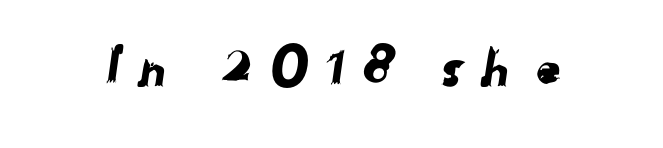
The image shows 52 px sans-serif type; set unusually wide letter spacing (+0.28 em), not underlined; low stroke contrast and a medium x-height.
